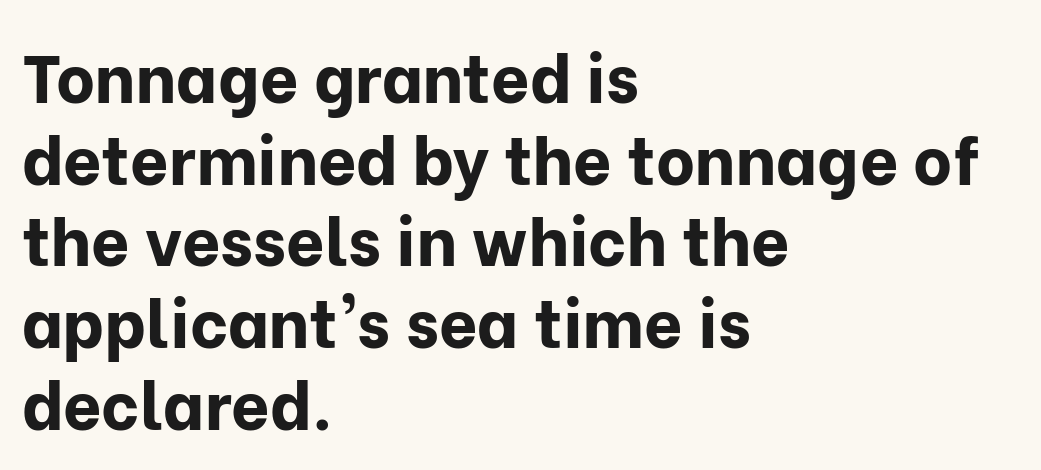
Q: Is the text bold? A: Yes.
Q: Is the text italic (slanted)? A: No, it is upright.
Q: Is the typeface a serif or a sans-serif typeface? A: Sans-serif.
Q: Is the text underlined? A: No.
Q: How is the paragraph aligned? A: Left-aligned.
Q: Is the spacing between letters normal or unusually wide? A: Normal.
Q: Width (condensed, normal, or wide)? A: Normal.
Q: Stroke contrast? A: Low.
Q: x-height? A: Medium.
Q: Monospaced? A: No.
